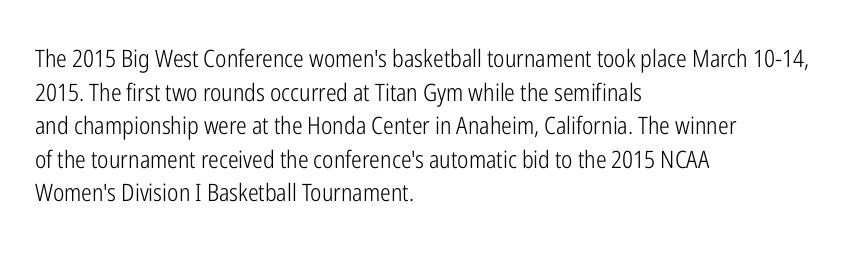
Does the copy run flush right? No — it runs flush left. Does extra space separate the letters? No, they use regular spacing. The letters look calm and open, with moderate or lighter stems. Beneath every word, the page is bare. Normally led — the rows are evenly, conventionally spaced.
